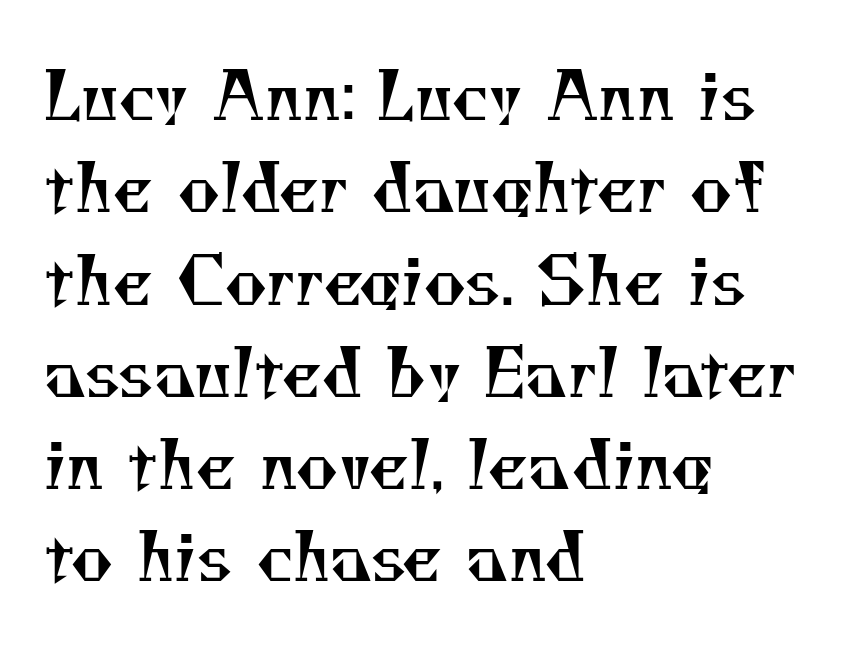
Q: Is the text bold? A: No.
Q: Is the typeface a serif or a sans-serif typeface? A: Serif.
Q: Is the text underlined? A: No.
Q: How is the paragraph aligned? A: Left-aligned.
Q: Is the spacing between letters normal or unusually wide? A: Normal.
Q: Is the spacing between lines tight, normal or loose? A: Normal.
Q: Width (condensed, normal, or wide)? A: Normal.
Q: Stroke contrast? A: Medium.
Q: x-height? A: Small.
Q: Monospaced? A: No.
